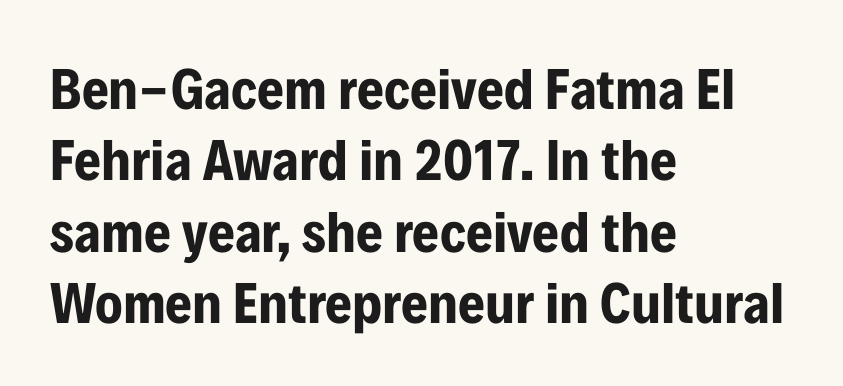
The image shows 58 px bold, condensed sans-serif type, upright; set left-aligned, line spacing 1.23x, normal letter spacing, not underlined; low stroke contrast and a medium x-height.
